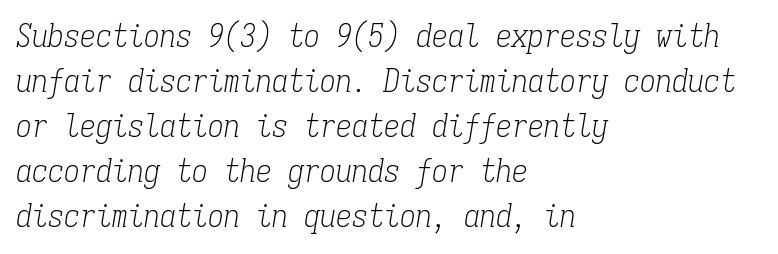
The image shows 32 px light, condensed serif type, italic (leaning right), monospaced; set left-aligned, normal line spacing (1.41x), normal letter spacing, not underlined; low stroke contrast and a medium x-height.
